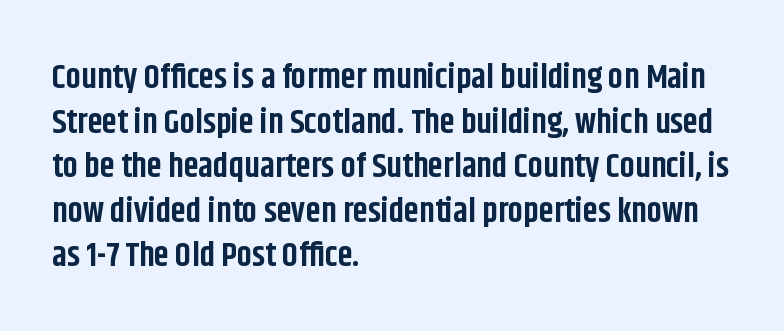
The ragged edge is on the right, which tells us the setting is flush left. The passage shown stacks its lines at a standard gap. You could not count columns in this text — the font is proportionally spaced. Unmarked baselines from the first word to the last. This is sans-serif lettering, the kind often seen on screens and signage. The letters sit at their default tracking, neither squeezed nor spread.
